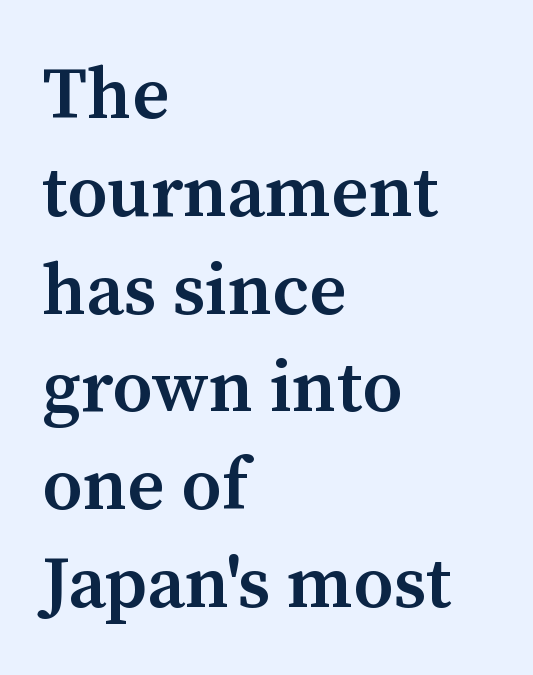
{"serif": "yes", "italic": "no", "bold": "semi", "weight": "semibold", "width": "normal", "stroke_contrast": "medium", "x_height": "medium", "monospaced": "no", "underline": "no", "align": "left", "line_spacing": "normal", "line_spacing_ratio": 1.34, "letter_spacing": "normal", "letter_spacing_em": 0.0, "glyph_px": 73}
